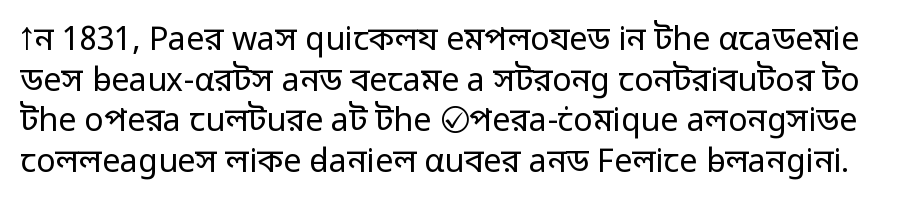
Q: Is the text bold? A: No.
Q: Is the text italic (slanted)? A: No, it is upright.
Q: Is the typeface a serif or a sans-serif typeface? A: Sans-serif.
Q: Is the text underlined? A: No.
Q: Is the spacing between letters normal or unusually wide? A: Normal.
Q: Is the spacing between lines tight, normal or loose? A: Normal.
Q: Width (condensed, normal, or wide)? A: Normal.
Q: Stroke contrast? A: Low.
Q: x-height? A: Medium.
Q: Monospaced? A: No.
